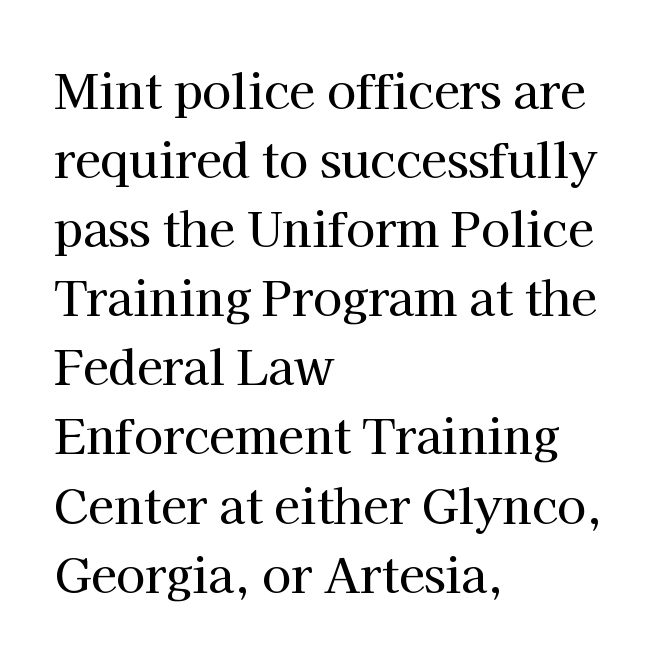
The letters advance in unequal steps, a hallmark of proportional type. In terms of leading, this rendering sits right in the middle. Serifs: yes, visible at the terminals of the letterforms. Typeset ragged right — the left edge is the straight one.
